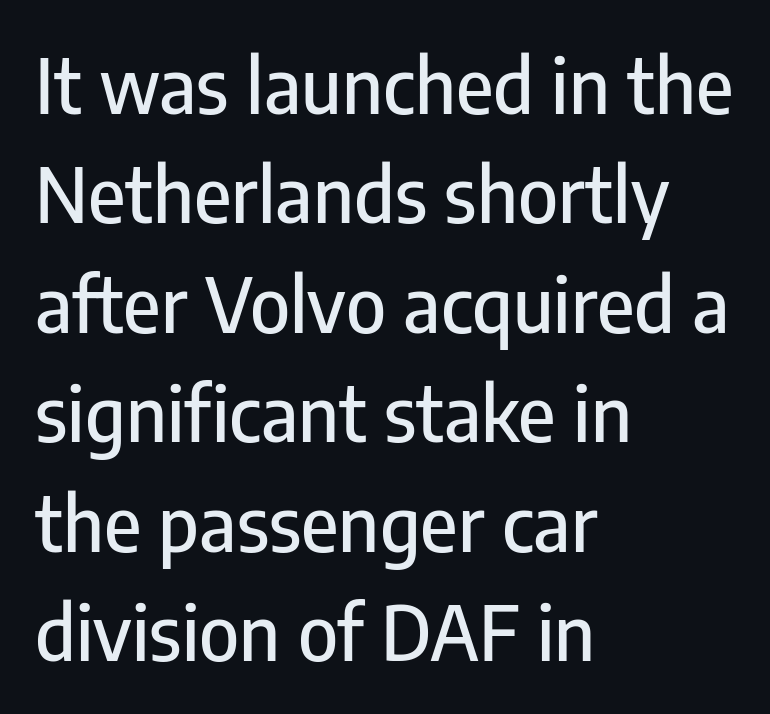
Default kerning and tracking; the words read as compact shapes. Vertical spacing — default. Descender tails drop into unmarked territory. The passage shown is typeset with a sans-serif family. The letters stand upright; this is a roman face.
